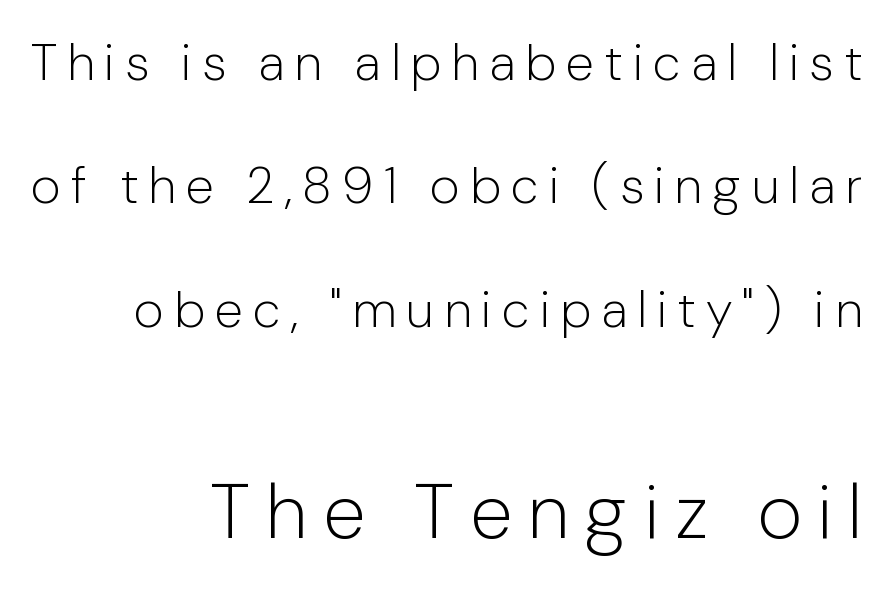
Q: Is the text bold? A: No.
Q: Is the text italic (slanted)? A: No, it is upright.
Q: Is the typeface a serif or a sans-serif typeface? A: Sans-serif.
Q: Is the text underlined? A: No.
Q: How is the paragraph aligned? A: Right-aligned.
Q: Is the spacing between letters normal or unusually wide? A: Unusually wide.
Q: Is the spacing between lines tight, normal or loose? A: Loose.
Q: Which block of text is set in a larger size, the first (top) or the second (bottom)? A: The second (bottom) one.
Q: Width (condensed, normal, or wide)? A: Normal.
Q: Stroke contrast? A: Low.
Q: x-height? A: Medium.
Q: Monospaced? A: No.
